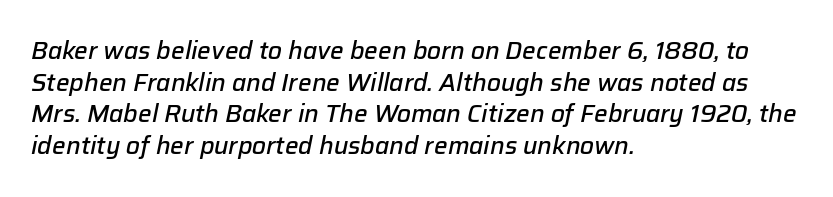
The font is running at a semibold setting, under full bold. The area under the type is left untouched. The tracking reads as untouched default to a designer's eye. If you drew a line through each stem, it would be angled. Vertical spacing — default. The lines in this sample share a left origin and differ only in where they stop.
